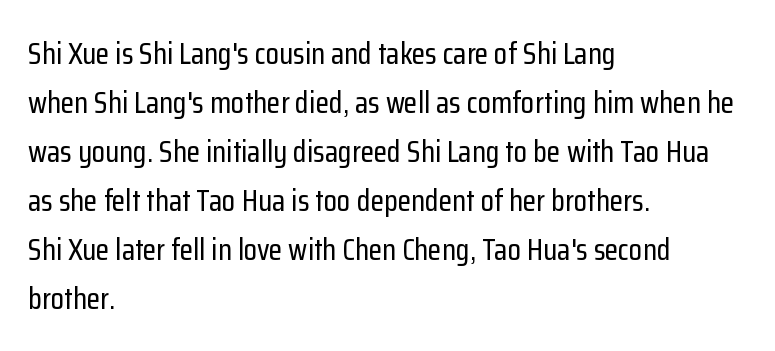
The letters advance in unequal steps, a hallmark of proportional type. Regarding serifs, this sample does without them. Inter-character spacing is left at the font's built-in metrics. Style check: upright.
